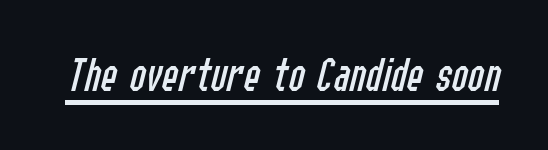
Q: Is the text bold? A: No.
Q: Is the text italic (slanted)? A: Yes, it leans right by about 14 degrees.
Q: Is the text underlined? A: Yes.
Q: Is the spacing between letters normal or unusually wide? A: Normal.
Q: Width (condensed, normal, or wide)? A: Condensed.
Q: Stroke contrast? A: Low.
Q: x-height? A: Medium.
Q: Monospaced? A: No.
